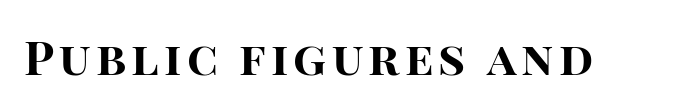
The image shows 47 px bold sans-serif type, upright; set not underlined; high stroke contrast and a large x-height.
